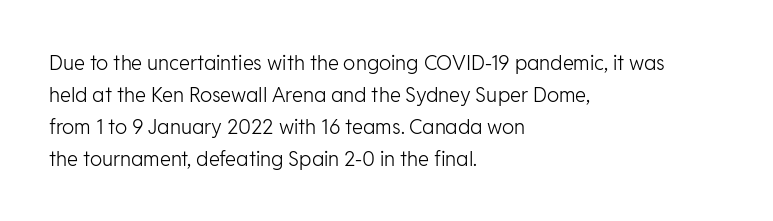
The image shows 20 px text type, upright; set left-aligned, normal line spacing (1.6x), normal letter spacing, not underlined.
